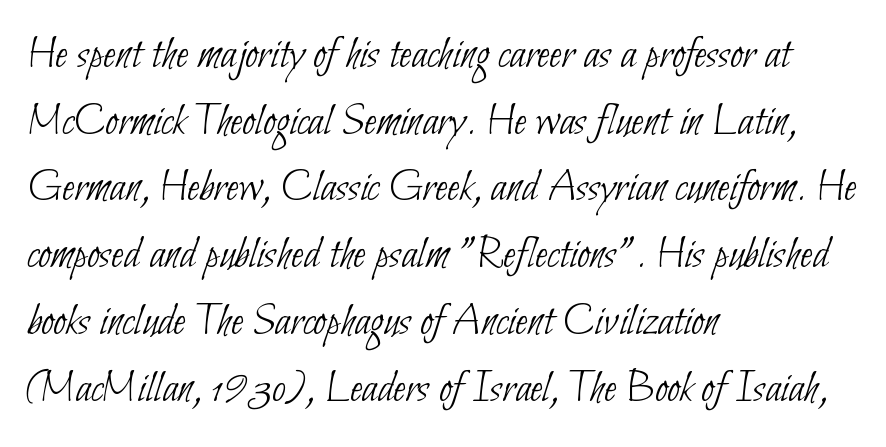
The image shows 47 px thin, condensed sans-serif type; set left-aligned, normal line spacing (1.42x), normal letter spacing, not underlined; low stroke contrast and a small x-height.
